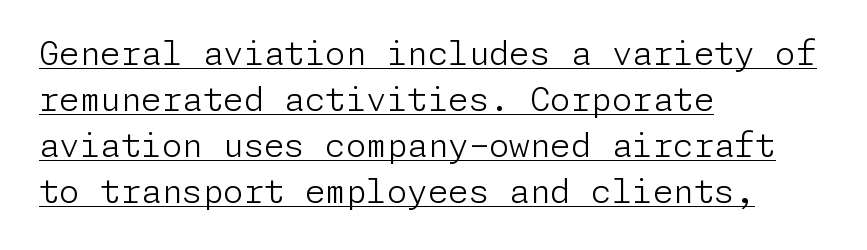
Q: Is the text bold? A: No.
Q: Is the text italic (slanted)? A: No, it is upright.
Q: Is the typeface a serif or a sans-serif typeface? A: Sans-serif.
Q: Is the text underlined? A: Yes.
Q: How is the paragraph aligned? A: Left-aligned.
Q: Is the spacing between letters normal or unusually wide? A: Normal.
Q: Is the spacing between lines tight, normal or loose? A: Normal.
Q: Width (condensed, normal, or wide)? A: Normal.
Q: Stroke contrast? A: Low.
Q: x-height? A: Medium.
